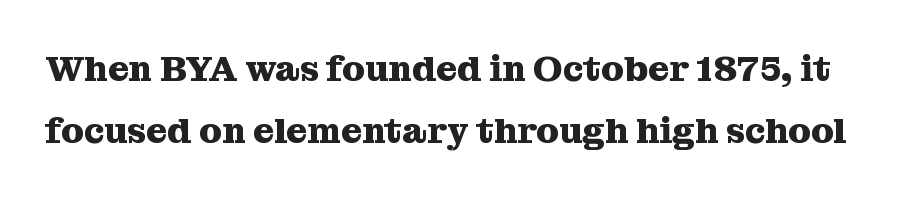
{"serif": "yes", "italic": "no", "bold": "yes", "weight": "heavy", "width": "normal", "stroke_contrast": "medium", "x_height": "medium", "monospaced": "no", "underline": "no", "line_spacing_ratio": 1.73, "letter_spacing": "normal", "letter_spacing_em": 0.0, "glyph_px": 36}
